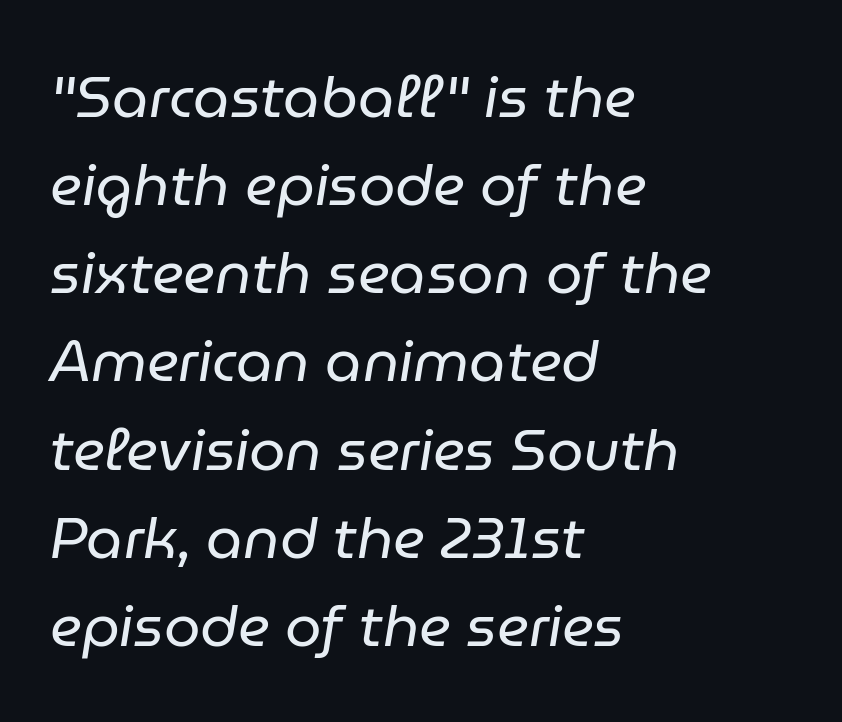
The image shows 58 px regular-weight type, italic (leaning right); set left-aligned, normal line spacing (1.52x), normal letter spacing, not underlined; low stroke contrast and a medium x-height.
